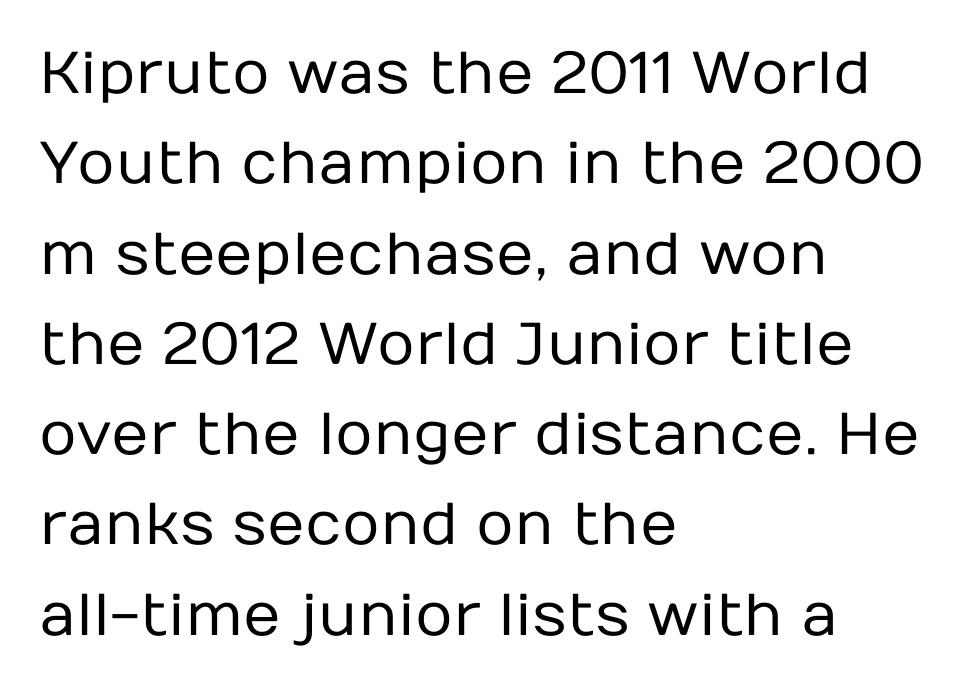
Q: Is the text bold? A: No.
Q: Is the text italic (slanted)? A: No, it is upright.
Q: Is the typeface a serif or a sans-serif typeface? A: Sans-serif.
Q: Is the text underlined? A: No.
Q: How is the paragraph aligned? A: Left-aligned.
Q: Is the spacing between letters normal or unusually wide? A: Normal.
Q: Is the spacing between lines tight, normal or loose? A: Normal.
Q: Width (condensed, normal, or wide)? A: Normal.
Q: Stroke contrast? A: Low.
Q: x-height? A: Medium.
Q: Monospaced? A: No.
